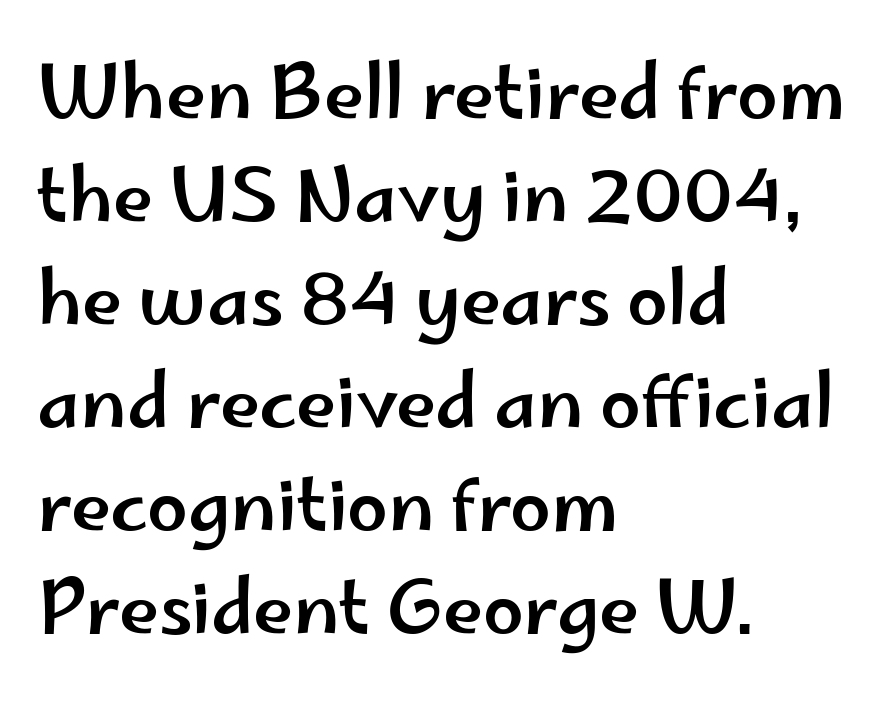
{"serif": "no", "italic": "no", "width": "wide", "stroke_contrast": "low", "x_height": "small", "monospaced": "no", "underline": "no", "align": "left", "line_spacing": "normal", "line_spacing_ratio": 1.41, "letter_spacing": "normal", "letter_spacing_em": 0.0, "glyph_px": 73}
